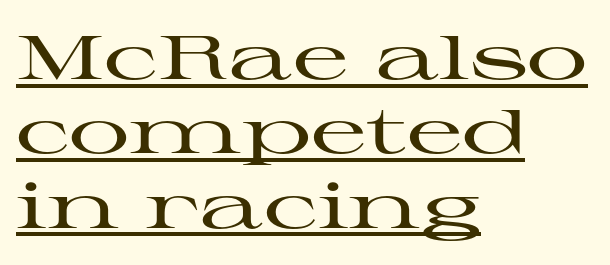
The letters sit at their default tracking, neither squeezed nor spread. The compositor pushed each line to the left boundary. Notice how a bar underscores the lettering throughout. These lines are composed in type with serifs. Ascenders rise straight up at ninety degrees. Here the designer chose a conventional face with non-uniform glyph widths.
